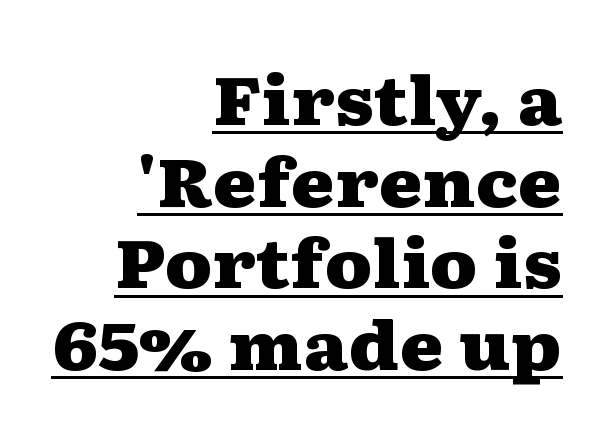
Think of a printed novel: that variable character pitch is what you see here. The line texture is even and compact thanks to regular tracking. The axis of the letterforms is exactly vertical. Serif or sans? Serif — the stroke terminals have little feet. Layout note: lines flush right.
